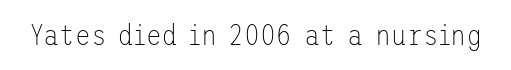
The image shows 29 px thin sans-serif type, upright; set normal letter spacing, not underlined; low stroke contrast and a medium x-height.
